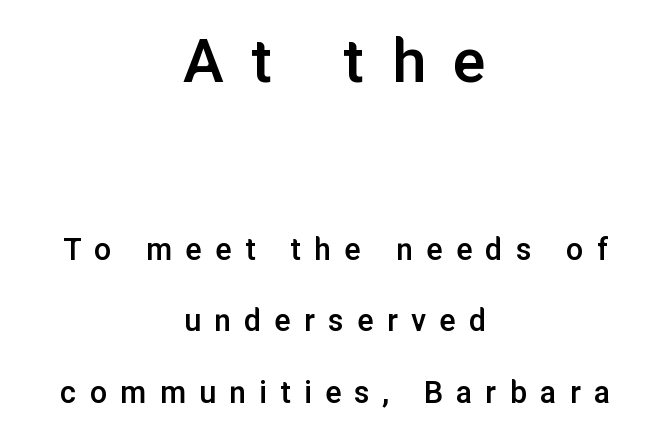
The image shows 69 px semibold sans-serif type, upright; set centered, loose line spacing (2.1x), unusually wide letter spacing (+0.39 em), not underlined; the first (top) block is 2.03x larger; low stroke contrast and a medium x-height.
